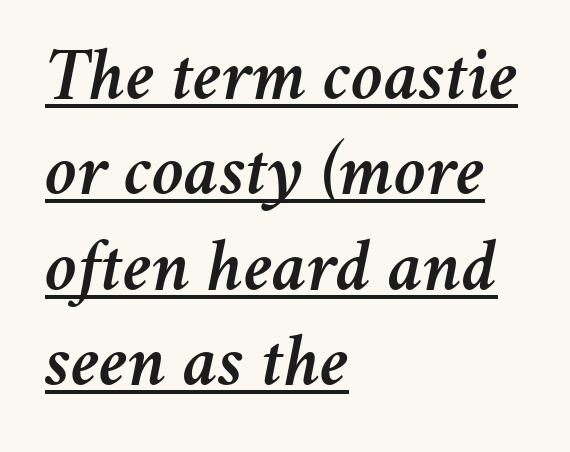
{"italic": "yes", "lean": "right", "slant_degrees": 11, "width": "normal", "stroke_contrast": "medium", "x_height": "medium", "monospaced": "no", "underline": "yes", "align": "left", "line_spacing": "normal", "line_spacing_ratio": 1.29, "letter_spacing": "normal", "letter_spacing_em": 0.0, "glyph_px": 74}
